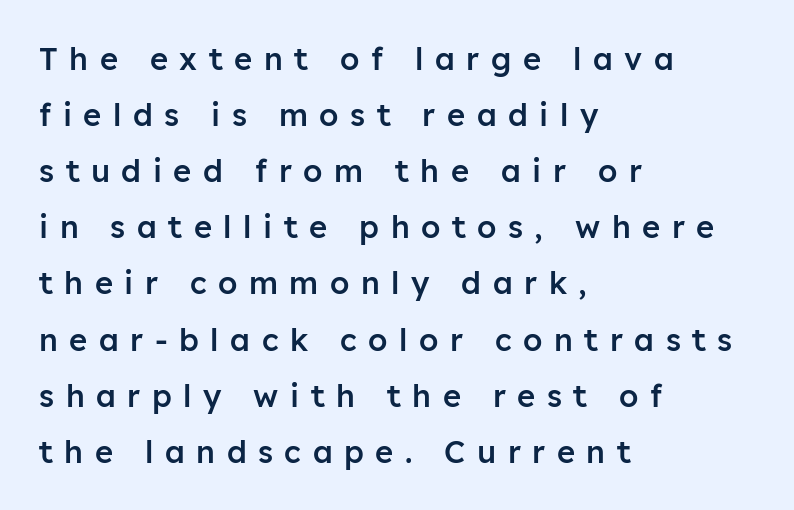
Q: Is the text bold? A: Semi-bold.
Q: Is the text italic (slanted)? A: No, it is upright.
Q: Is the typeface a serif or a sans-serif typeface? A: Sans-serif.
Q: Is the text underlined? A: No.
Q: How is the paragraph aligned? A: Left-aligned.
Q: Is the spacing between letters normal or unusually wide? A: Unusually wide.
Q: Width (condensed, normal, or wide)? A: Normal.
Q: Stroke contrast? A: Low.
Q: x-height? A: Medium.
Q: Monospaced? A: No.
